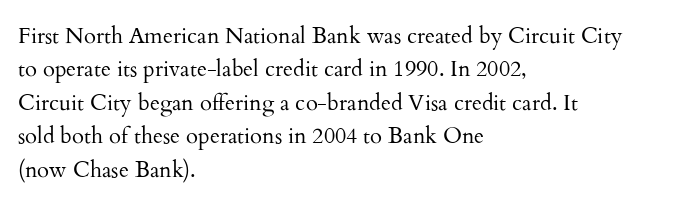
Q: Is the text bold? A: No.
Q: Is the text italic (slanted)? A: No, it is upright.
Q: Is the text underlined? A: No.
Q: How is the paragraph aligned? A: Left-aligned.
Q: Is the spacing between letters normal or unusually wide? A: Normal.
Q: Is the spacing between lines tight, normal or loose? A: Normal.
